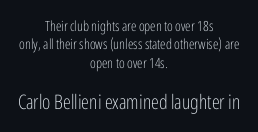
Q: Is the text bold? A: No.
Q: Is the text italic (slanted)? A: No, it is upright.
Q: Is the text underlined? A: No.
Q: How is the paragraph aligned? A: Centered.
Q: Is the spacing between letters normal or unusually wide? A: Normal.
Q: Is the spacing between lines tight, normal or loose? A: Normal.
Q: Which block of text is set in a larger size, the first (top) or the second (bottom)? A: The second (bottom) one.
